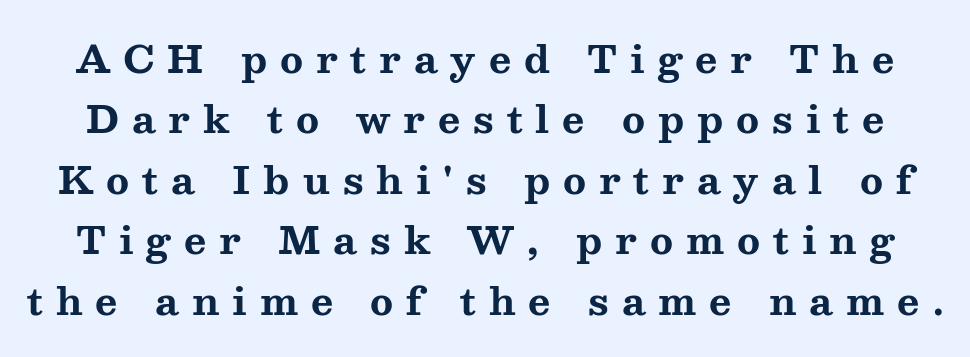
The image shows 38 px bold, wide serif type, upright; set normal line spacing (1.59x), unusually wide letter spacing (+0.34 em), not underlined; medium stroke contrast and a medium x-height.
